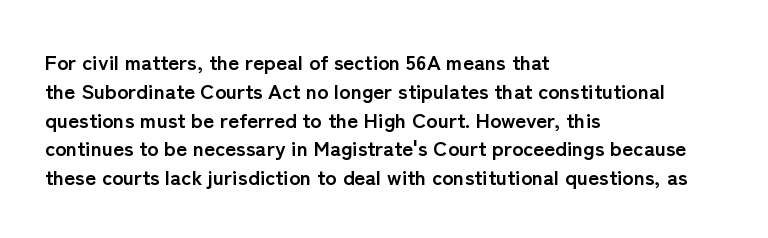
{"italic": "no", "bold": "yes", "underline": "no", "align": "left", "line_spacing": "normal", "line_spacing_ratio": 1.37, "letter_spacing": "normal", "letter_spacing_em": 0.0, "glyph_px": 21}
